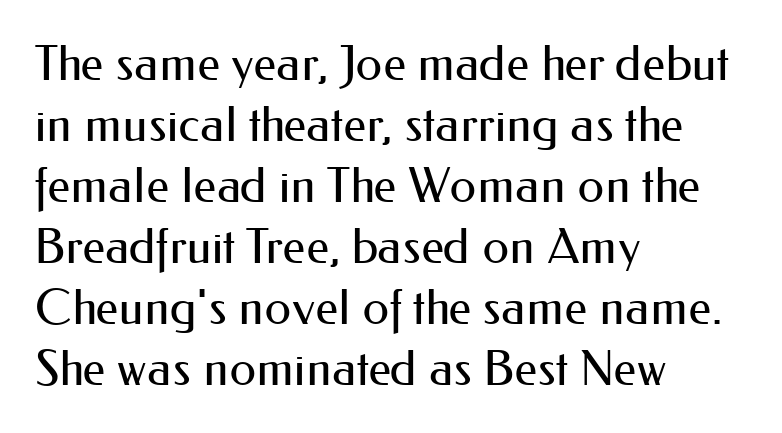
You could not count columns in this text — the font is proportionally spaced. The rows are spaced the way most documents space them. The characters are drawn with everyday or finer stroke widths. Has an underline been added? It has not. The rag falls on the right side of this text block. Observe the absence of serifs on each vertical stroke in this sample.
